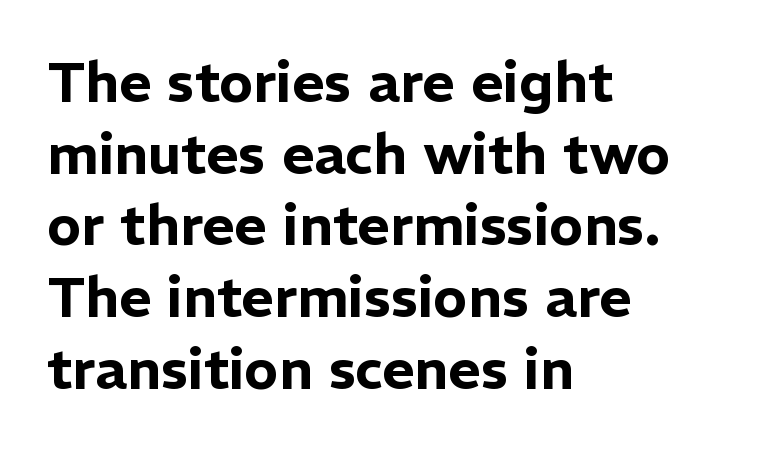
Q: Is the text italic (slanted)? A: No, it is upright.
Q: Is the typeface a serif or a sans-serif typeface? A: Sans-serif.
Q: Is the text underlined? A: No.
Q: How is the paragraph aligned? A: Left-aligned.
Q: Is the spacing between letters normal or unusually wide? A: Normal.
Q: Is the spacing between lines tight, normal or loose? A: Normal.
Q: Width (condensed, normal, or wide)? A: Normal.
Q: Stroke contrast? A: Low.
Q: x-height? A: Medium.
Q: Monospaced? A: No.
